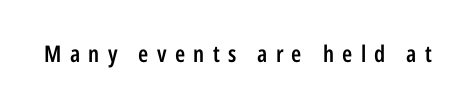
Q: Is the text bold? A: Semi-bold.
Q: Is the text italic (slanted)? A: No, it is upright.
Q: Is the text underlined? A: No.
Q: Is the spacing between letters normal or unusually wide? A: Unusually wide.
